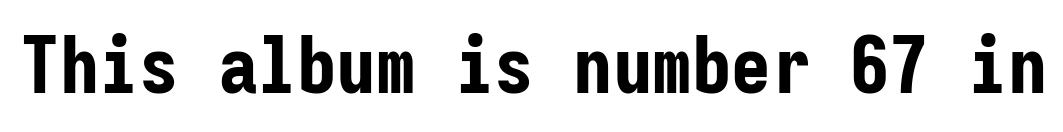
Q: Is the text bold? A: Yes.
Q: Is the text italic (slanted)? A: No, it is upright.
Q: Is the typeface a serif or a sans-serif typeface? A: Sans-serif.
Q: Is the text underlined? A: No.
Q: Is the spacing between letters normal or unusually wide? A: Normal.
Q: Width (condensed, normal, or wide)? A: Condensed.
Q: Stroke contrast? A: Low.
Q: x-height? A: Medium.
Q: Monospaced? A: Yes.
